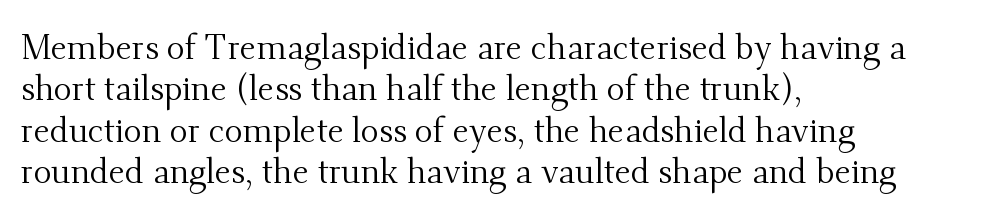
The image shows 34 px regular-weight serif type, upright; set left-aligned, line spacing 1.22x, normal letter spacing, not underlined; medium stroke contrast and a small x-height.
